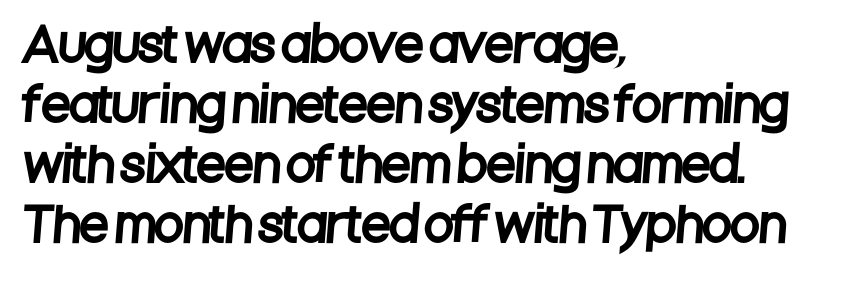
{"serif": "no", "width": "condensed", "stroke_contrast": "low", "x_height": "large", "monospaced": "no", "underline": "no", "align": "left", "line_spacing": "normal", "line_spacing_ratio": 1.28, "letter_spacing": "normal", "letter_spacing_em": 0.0, "glyph_px": 47}
